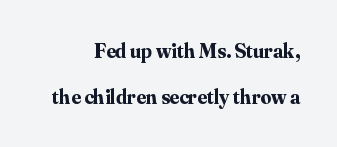
It's the straight-up-and-down kind of type. You could call the tracking neutral — neither tight nor loose. Decoration check: the copy has no underline. As a designer I'd log this as weight 700, bold. Leading is clearly above the norm, producing a sparse column.
